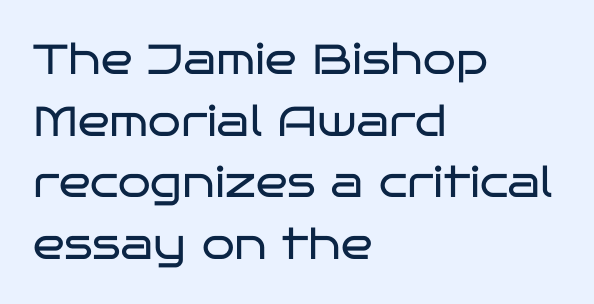
Q: Is the text bold? A: No.
Q: Is the text italic (slanted)? A: No, it is upright.
Q: Is the typeface a serif or a sans-serif typeface? A: Sans-serif.
Q: Is the text underlined? A: No.
Q: How is the paragraph aligned? A: Left-aligned.
Q: Is the spacing between letters normal or unusually wide? A: Normal.
Q: Is the spacing between lines tight, normal or loose? A: Normal.
Q: Width (condensed, normal, or wide)? A: Wide.
Q: Stroke contrast? A: Low.
Q: x-height? A: Large.
Q: Monospaced? A: No.
